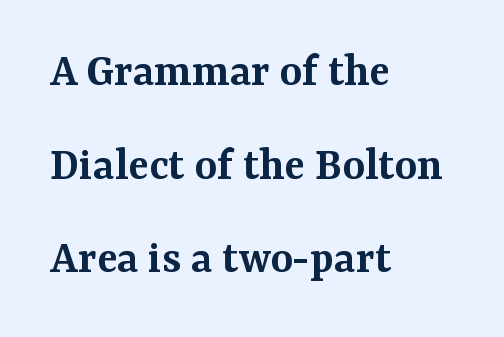
How are the letters spaced? Ordinarily, with no added tracking. Character widths vary here, with narrow letters taking less room than wide ones. This is serif lettering, the kind often seen in printed books. The face used here is a semibold: visibly heavier than regular, lighter than bold.
